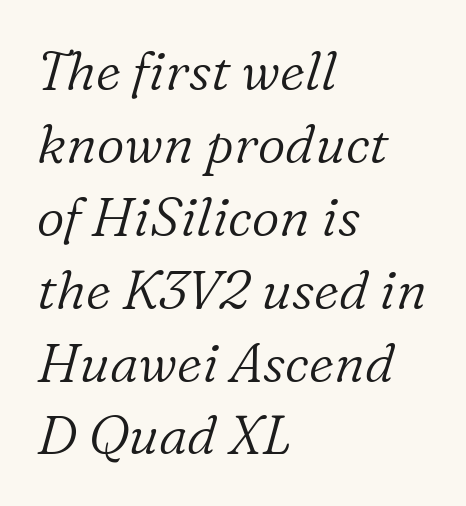
Q: Is the text bold? A: No.
Q: Is the text italic (slanted)? A: Yes, it leans right by about 16 degrees.
Q: Is the typeface a serif or a sans-serif typeface? A: Serif.
Q: Is the text underlined? A: No.
Q: How is the paragraph aligned? A: Left-aligned.
Q: Is the spacing between letters normal or unusually wide? A: Normal.
Q: Is the spacing between lines tight, normal or loose? A: Normal.
Q: Width (condensed, normal, or wide)? A: Normal.
Q: Stroke contrast? A: Low.
Q: x-height? A: Medium.
Q: Monospaced? A: No.
